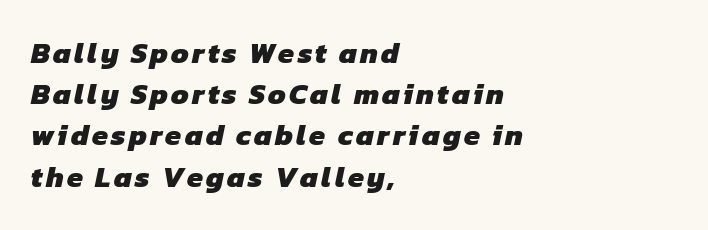
{"serif": "no", "bold": "yes", "weight": "heavy", "width": "normal", "stroke_contrast": "low", "x_height": "medium", "monospaced": "no", "underline": "no", "align": "left", "line_spacing": "normal", "line_spacing_ratio": 1.42, "glyph_px": 29}
